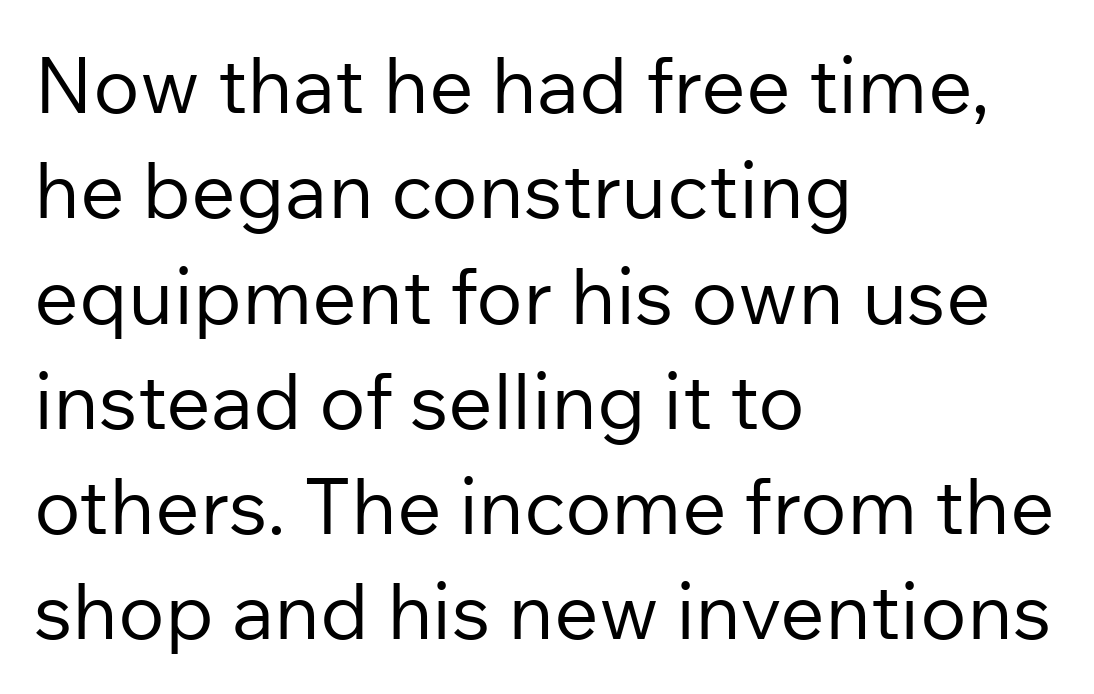
The image shows 78 px regular-weight sans-serif type, upright; set left-aligned, normal line spacing (1.35x), normal letter spacing, not underlined; low stroke contrast and a medium x-height.
